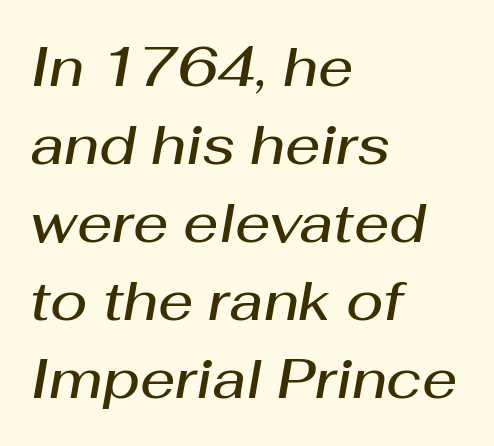
The image shows 55 px semibold type, italic (leaning right); set left-aligned, normal line spacing (1.42x), normal letter spacing, not underlined; medium stroke contrast and a medium x-height.
